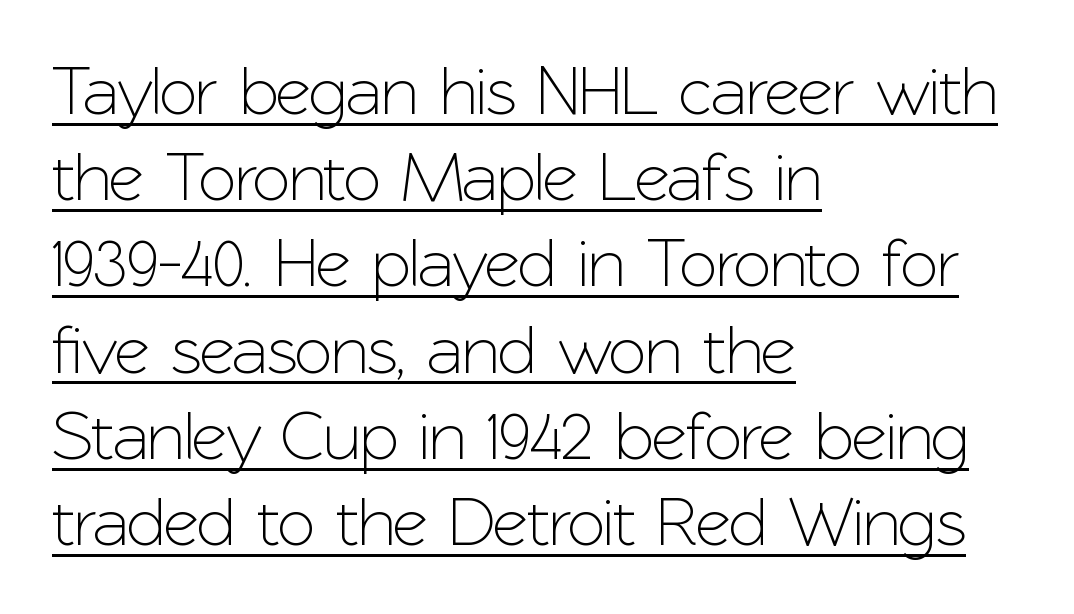
Q: Is the text italic (slanted)? A: No, it is upright.
Q: Is the typeface a serif or a sans-serif typeface? A: Sans-serif.
Q: Is the text underlined? A: Yes.
Q: How is the paragraph aligned? A: Left-aligned.
Q: Is the spacing between letters normal or unusually wide? A: Normal.
Q: Is the spacing between lines tight, normal or loose? A: Normal.
Q: Width (condensed, normal, or wide)? A: Normal.
Q: Stroke contrast? A: Low.
Q: x-height? A: Medium.
Q: Monospaced? A: No.
